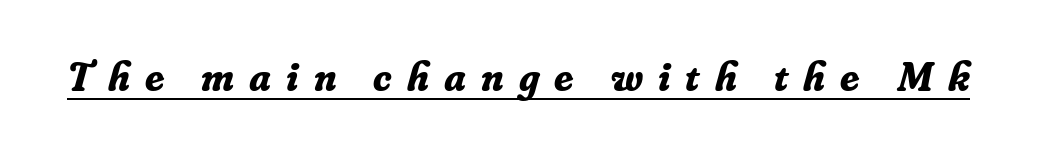
{"serif": "yes", "italic": "yes", "lean": "right", "slant_degrees": 16, "bold": "yes", "weight": "bold", "width": "normal", "stroke_contrast": "low", "x_height": "small", "monospaced": "no", "underline": "yes", "letter_spacing": "wide", "letter_spacing_em": 0.36, "glyph_px": 42}
